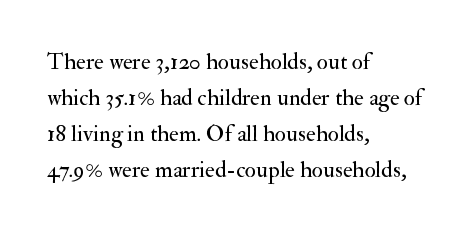
The foot of each line stays bare and open. It's the straight-up-and-down kind of type. The gaps between neighbouring characters are ordinary and unremarkable. A normal amount of white space separates one row of letters from the next. Typeset ragged right — the left edge is the straight one. Is the stroke heavy? The answer is a plain regular-or-lighter.
